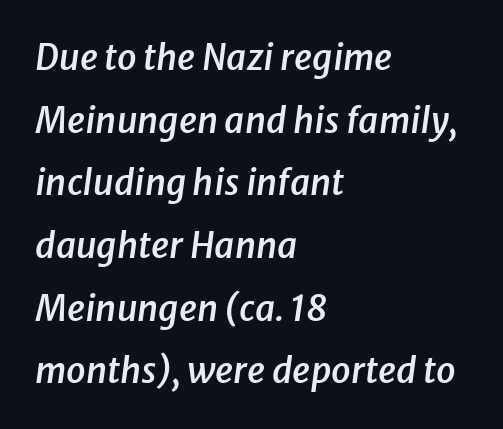
The image shows 35 px semibold type, italic (leaning right); set left-aligned, line spacing 1.79x, normal letter spacing, not underlined; low stroke contrast and a medium x-height.
